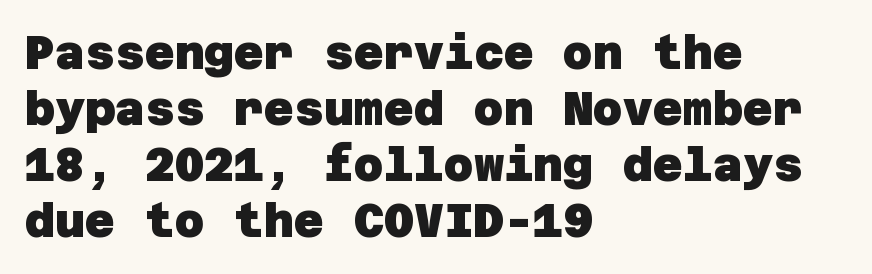
{"serif": "no", "bold": "yes", "weight": "heavy", "width": "normal", "stroke_contrast": "low", "x_height": "large", "underline": "no", "align": "left", "line_spacing_ratio": 1.22, "letter_spacing": "normal", "letter_spacing_em": 0.0, "glyph_px": 46}
